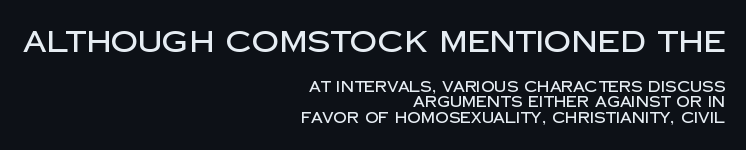
A typesetter would call this proportional, since set widths differ per character. Line ends are locked; line starts wander. The face used here appears at its bigger size in the upper chunk. Tall strokes in this sample are plumb rather than angled. Students, observe: this is what under-led, compact text looks like.
